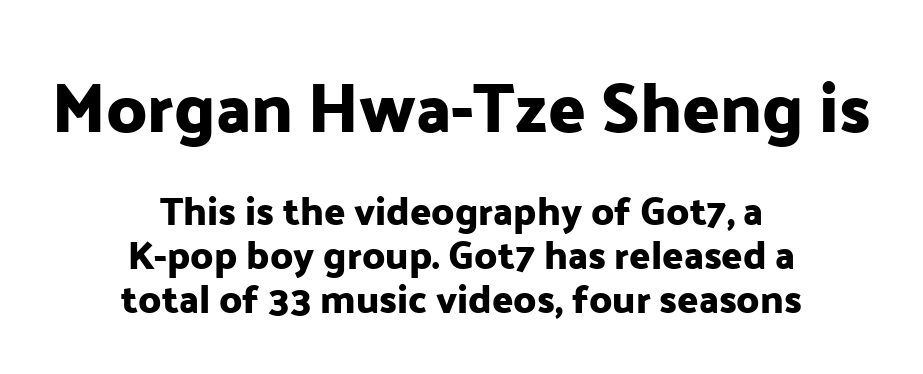
Visually the block forms a symmetrical silhouette, jagged on both flanks. The passage shown is not underscored anywhere. The lettering stays uniformly vertical, giving the passage a roman look. Proportional: the letters do not fall into vertical columns.
